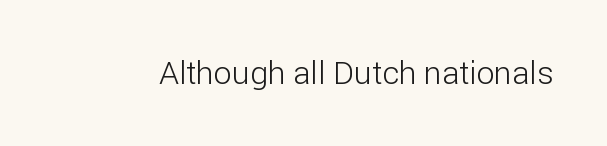
The face used here is a sans, in the tradition of grotesques and geometrics. These lines are rendered in a variable-pitch font. This rendering features lettering with no underline. Standard letterfit; no display-style spreading of the glyphs. The passage shown is not bold in any degree.
